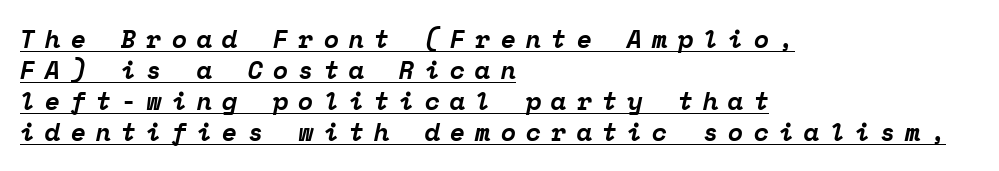
The image shows 25 px bold type, italic (leaning right); set left-aligned, line spacing 1.24x, unusually wide letter spacing (+0.4 em), underlined.
